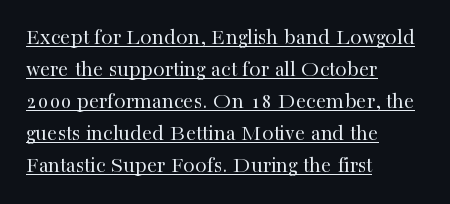
Q: Is the text bold? A: No.
Q: Is the text italic (slanted)? A: No, it is upright.
Q: Is the text underlined? A: Yes.
Q: How is the paragraph aligned? A: Left-aligned.
Q: Is the spacing between letters normal or unusually wide? A: Normal.
Q: Is the spacing between lines tight, normal or loose? A: Normal.
